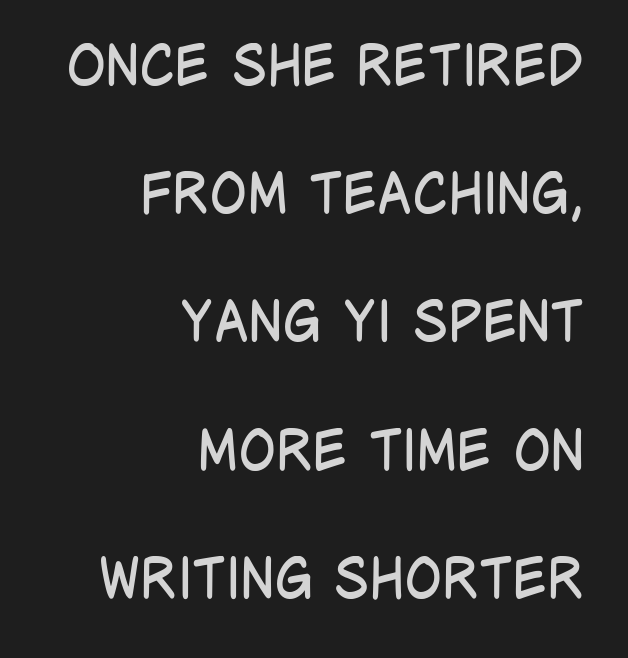
Q: Is the text bold? A: No.
Q: Is the text italic (slanted)? A: No, it is upright.
Q: Is the typeface a serif or a sans-serif typeface? A: Sans-serif.
Q: Is the text underlined? A: No.
Q: How is the paragraph aligned? A: Right-aligned.
Q: Is the spacing between letters normal or unusually wide? A: Normal.
Q: Is the spacing between lines tight, normal or loose? A: Loose.
Q: Width (condensed, normal, or wide)? A: Condensed.
Q: Stroke contrast? A: Low.
Q: x-height? A: Large.
Q: Monospaced? A: No.
